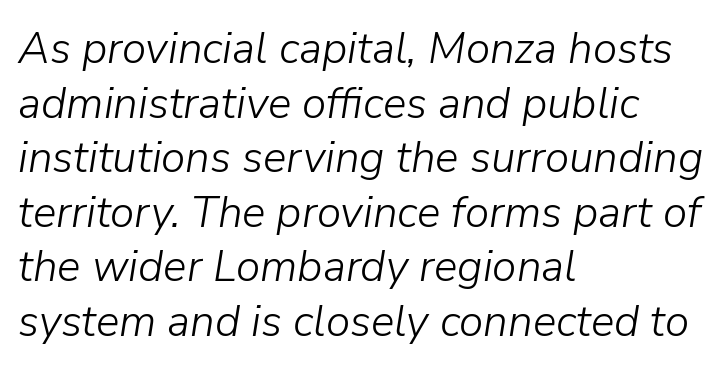
Q: Is the text bold? A: No.
Q: Is the text italic (slanted)? A: Yes, it leans right by about 9 degrees.
Q: Is the text underlined? A: No.
Q: How is the paragraph aligned? A: Left-aligned.
Q: Is the spacing between letters normal or unusually wide? A: Normal.
Q: Width (condensed, normal, or wide)? A: Normal.
Q: Stroke contrast? A: Low.
Q: x-height? A: Medium.
Q: Monospaced? A: No.
